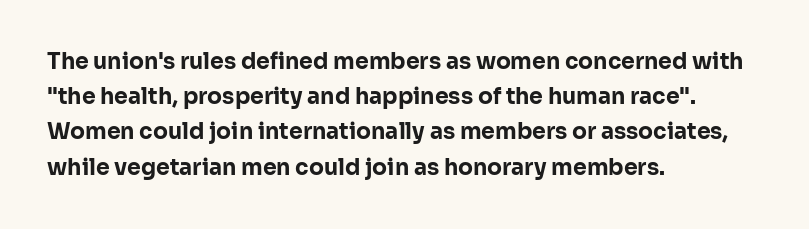
{"italic": "no", "bold": "yes", "underline": "no", "align": "left", "line_spacing": "normal", "line_spacing_ratio": 1.6, "letter_spacing": "normal", "letter_spacing_em": 0.0, "glyph_px": 22}
